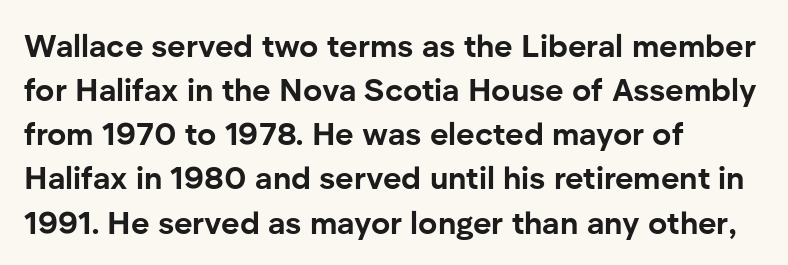
The image shows 32 px bold sans-serif type, upright; set left-aligned, normal line spacing (1.38x), normal letter spacing, not underlined; low stroke contrast and a medium x-height.
